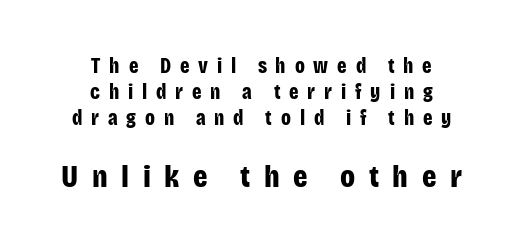
The image shows 32 px bold, condensed sans-serif type, upright; set centered, normal line spacing (1.25x), unusually wide letter spacing (+0.42 em), not underlined; the second (bottom) block is 1.52x larger; low stroke contrast and a large x-height.
